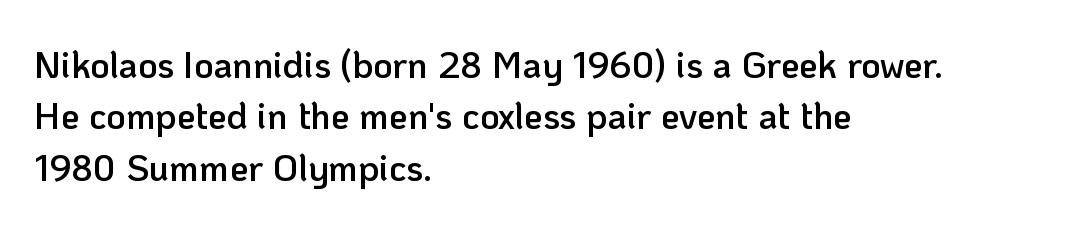
Q: Is the text bold? A: Semi-bold.
Q: Is the text italic (slanted)? A: No, it is upright.
Q: Is the typeface a serif or a sans-serif typeface? A: Sans-serif.
Q: Is the text underlined? A: No.
Q: How is the paragraph aligned? A: Left-aligned.
Q: Is the spacing between letters normal or unusually wide? A: Normal.
Q: Is the spacing between lines tight, normal or loose? A: Normal.
Q: Width (condensed, normal, or wide)? A: Normal.
Q: Stroke contrast? A: Low.
Q: x-height? A: Medium.
Q: Monospaced? A: No.
